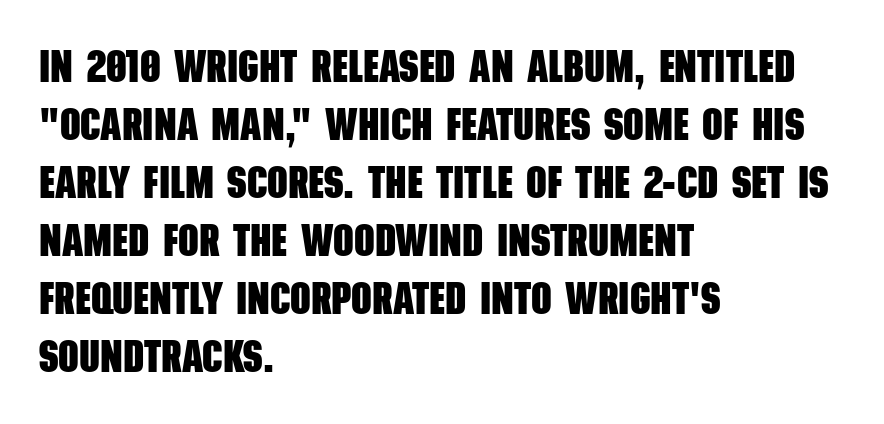
Q: Is the text bold? A: Yes.
Q: Is the typeface a serif or a sans-serif typeface? A: Sans-serif.
Q: Is the text underlined? A: No.
Q: How is the paragraph aligned? A: Left-aligned.
Q: Is the spacing between letters normal or unusually wide? A: Normal.
Q: Is the spacing between lines tight, normal or loose? A: Normal.
Q: Width (condensed, normal, or wide)? A: Condensed.
Q: Stroke contrast? A: Low.
Q: x-height? A: Large.
Q: Monospaced? A: No.
